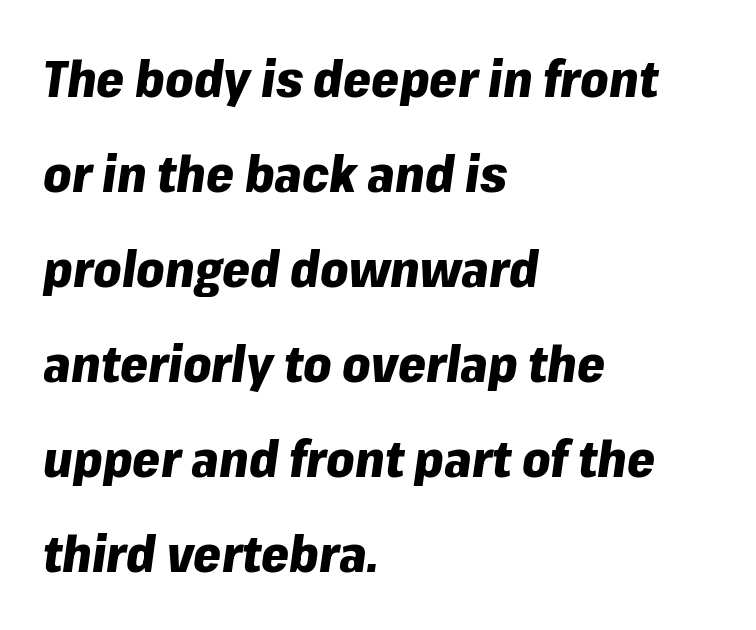
{"italic": "yes", "lean": "right", "slant_degrees": 8, "bold": "yes", "weight": "heavy", "width": "normal", "stroke_contrast": "low", "x_height": "medium", "monospaced": "no", "underline": "no", "align": "left", "line_spacing": "loose", "line_spacing_ratio": 1.9, "letter_spacing": "normal", "letter_spacing_em": 0.0, "glyph_px": 50}
